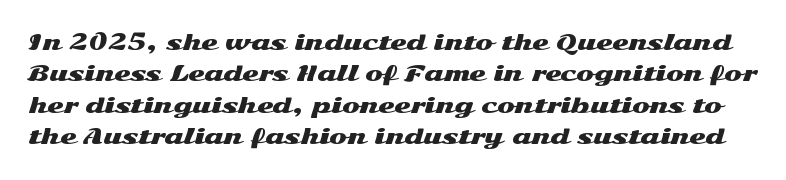
Q: Is the text italic (slanted)? A: Yes.
Q: Is the text underlined? A: No.
Q: Is the spacing between letters normal or unusually wide? A: Normal.
Q: Is the spacing between lines tight, normal or loose? A: Normal.
